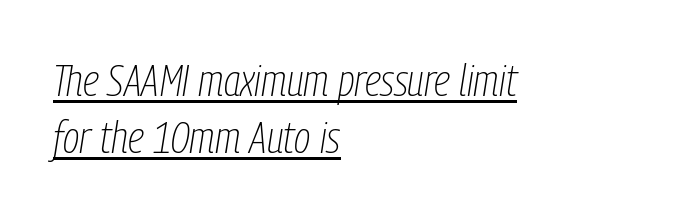
Is this a heavy cut? Hardly; it is regular or lighter. The gaps between neighbouring characters are ordinary and unremarkable. The passage shown stacks its lines at a standard gap. This sample has the flowing, uneven cadence of proportional lettering.
